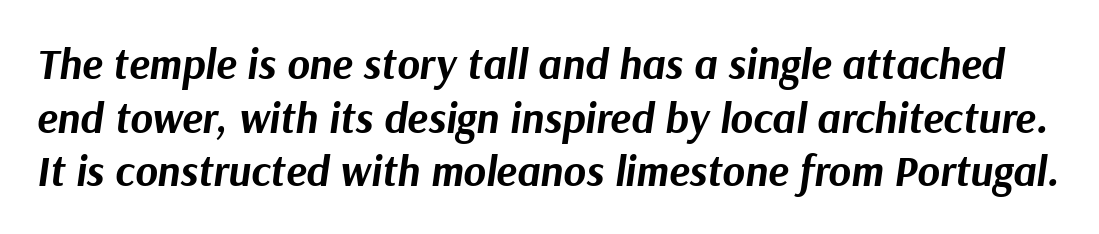
Q: Is the text bold? A: Yes.
Q: Is the text italic (slanted)? A: Yes, it leans right by about 9 degrees.
Q: Is the text underlined? A: No.
Q: Is the spacing between letters normal or unusually wide? A: Normal.
Q: Is the spacing between lines tight, normal or loose? A: Normal.
Q: Width (condensed, normal, or wide)? A: Normal.
Q: Stroke contrast? A: Medium.
Q: x-height? A: Medium.
Q: Monospaced? A: No.
